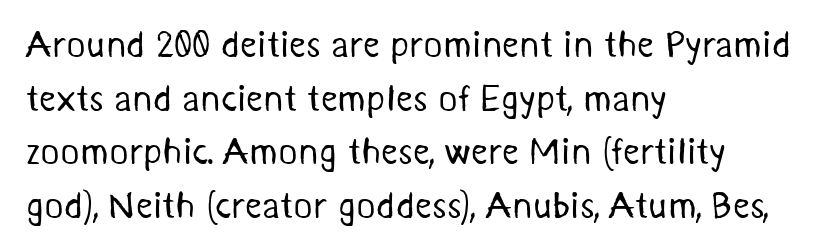
{"serif": "no", "bold": "no", "weight": "regular", "width": "normal", "stroke_contrast": "medium", "x_height": "medium", "monospaced": "no", "underline": "no", "align": "left", "line_spacing": "normal", "line_spacing_ratio": 1.45, "letter_spacing": "normal", "letter_spacing_em": 0.0, "glyph_px": 37}
